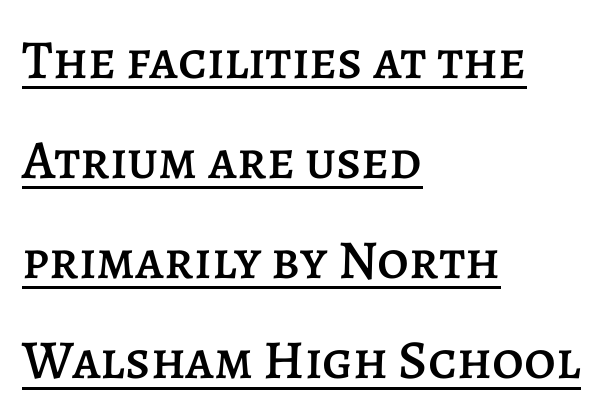
Q: Is the text italic (slanted)? A: No, it is upright.
Q: Is the text underlined? A: Yes.
Q: How is the paragraph aligned? A: Left-aligned.
Q: Is the spacing between letters normal or unusually wide? A: Normal.
Q: Width (condensed, normal, or wide)? A: Normal.
Q: Stroke contrast? A: Low.
Q: x-height? A: Large.
Q: Monospaced? A: No.
